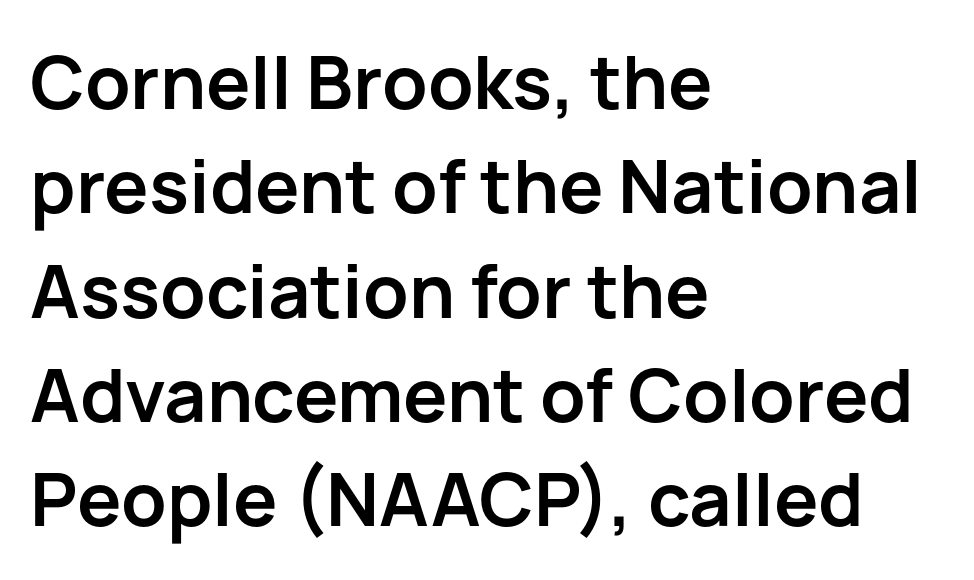
Spacing verdict: proportional, widths tailored to each character. In terms of posture, this sample is upright. Clear beneath every line of the passage. Regarding leading, the lines here are spaced in the standard way. Between one letter and the next there's only the usual sliver of space.
